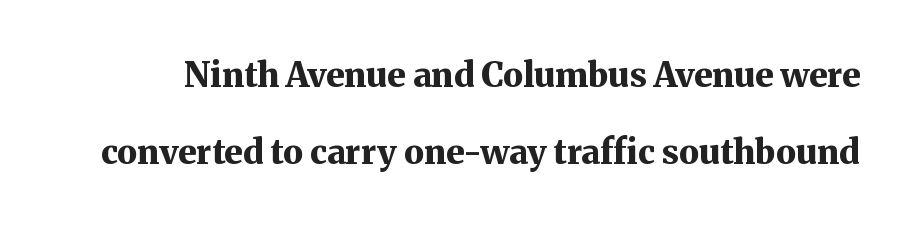
Leading: increased. Nobody drew a line under any word here. There is no visible air inserted between adjacent glyphs. Proportional: the letters do not fall into vertical columns. In terms of letterform style, serifs are clearly present.
